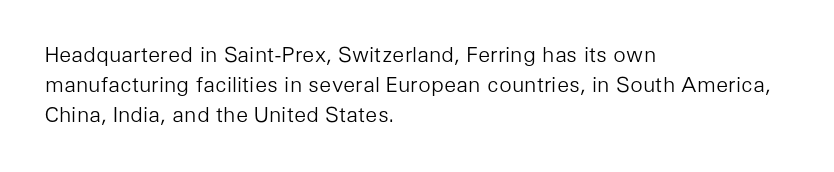
Q: Is the text bold? A: No.
Q: Is the text italic (slanted)? A: No, it is upright.
Q: Is the text underlined? A: No.
Q: How is the paragraph aligned? A: Left-aligned.
Q: Is the spacing between letters normal or unusually wide? A: Normal.
Q: Is the spacing between lines tight, normal or loose? A: Normal.
